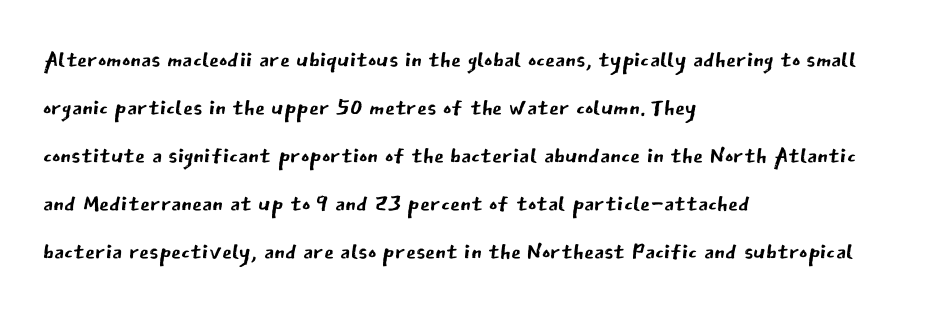
The image shows 32 px regular-weight sans-serif type, upright; set left-aligned, normal line spacing (1.5x), normal letter spacing, not underlined; low stroke contrast and a medium x-height.
